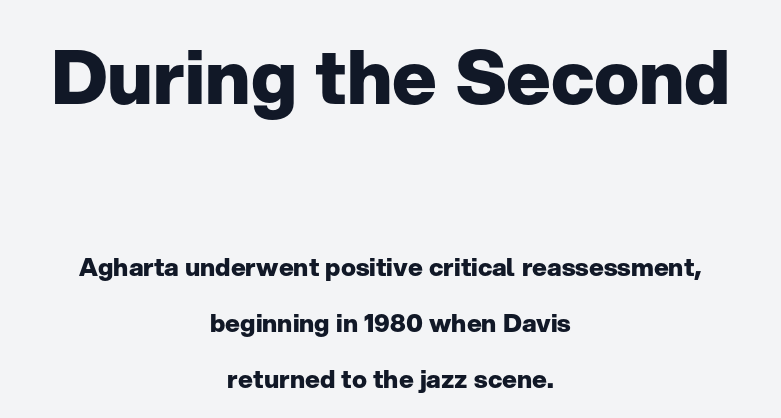
The image shows 75 px heavy sans-serif type, upright; set centered, loose line spacing (2.23x), normal letter spacing, not underlined; the first (top) block is 3.0x larger; low stroke contrast and a medium x-height.
